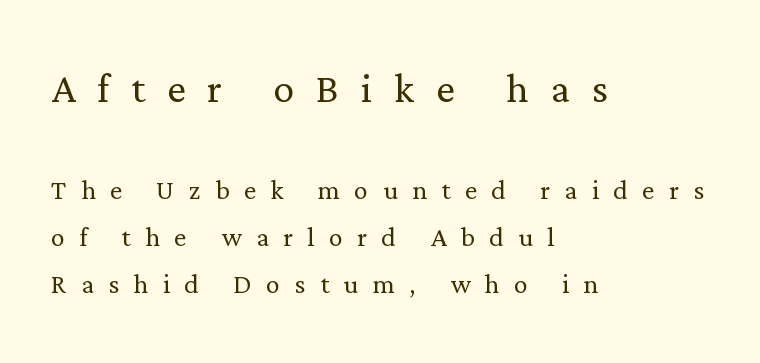
Display-style spreading of the glyphs; the letterfit is very open. The area under the type is left untouched. Does the lettering tilt? It doesn't — this is upright. A normal amount of white space separates one row of letters from the next. The initial chunk of copy outweighs the following chunk in type size.
